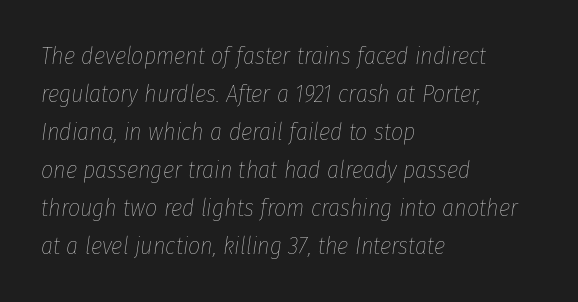
Stem width sits at or under what a default text font uses. The passage shown is not underscored anywhere. Words appear dense and cohesive because spacing is normal. The lines are quadded left.
